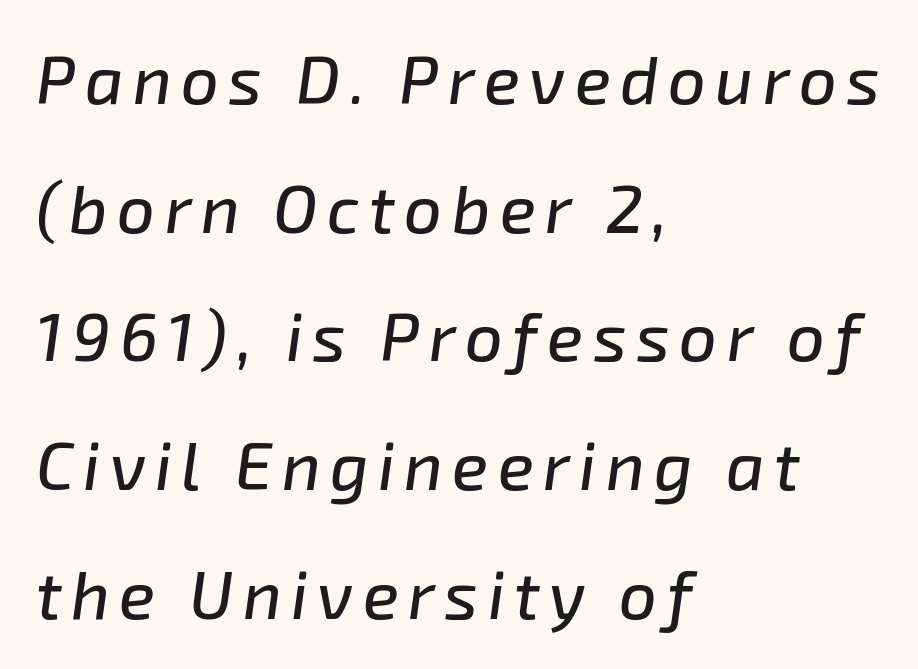
{"italic": "yes", "lean": "right", "slant_degrees": 8, "width": "normal", "stroke_contrast": "low", "x_height": "medium", "monospaced": "no", "underline": "no", "align": "left", "line_spacing": "loose", "line_spacing_ratio": 1.92, "glyph_px": 67}
